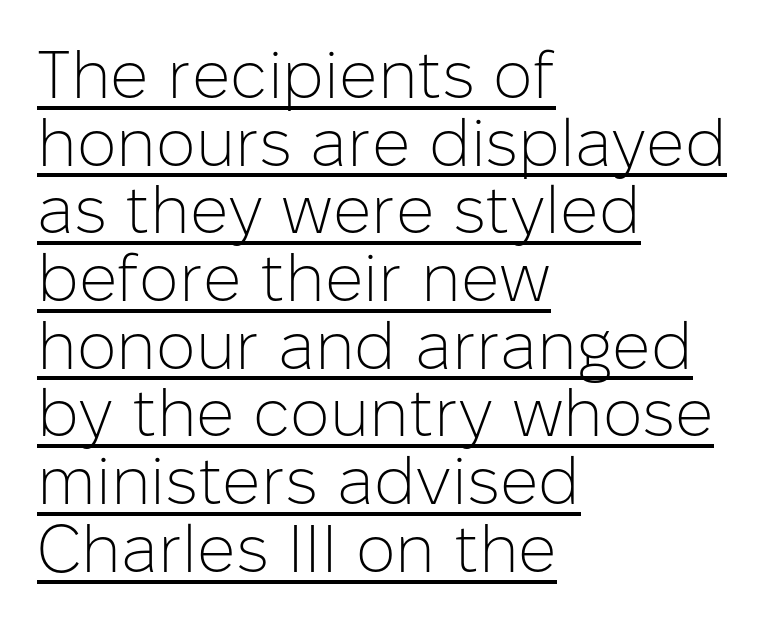
Vertically, the passage feels compressed, each row crowding the next. Each line starts at the same left margin while the right side varies. Vertical strokes here are truly vertical. Check the space under the baseline: a stroke is drawn there. The letterforms sit shoulder to shoulder at normal distance.
